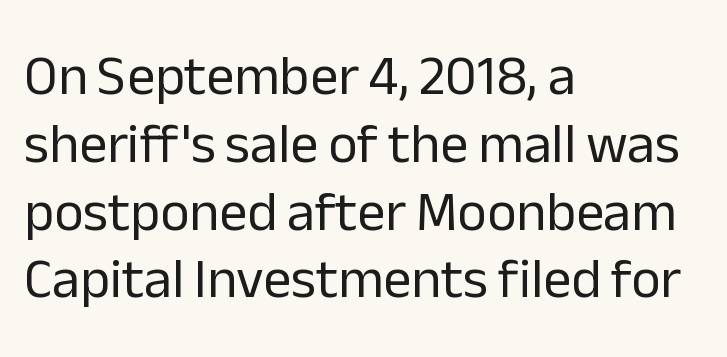
{"serif": "no", "italic": "no", "bold": "no", "weight": "regular", "width": "normal", "stroke_contrast": "low", "x_height": "medium", "monospaced": "no", "underline": "no", "align": "left", "line_spacing_ratio": 1.21, "letter_spacing": "normal", "letter_spacing_em": 0.0, "glyph_px": 56}
